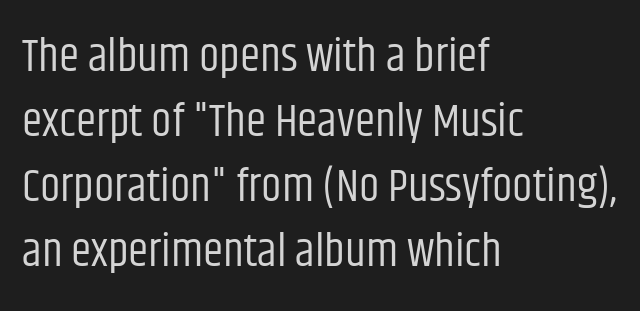
{"serif": "no", "italic": "no", "bold": "no", "weight": "regular", "width": "condensed", "stroke_contrast": "low", "x_height": "large", "monospaced": "no", "underline": "no", "align": "left", "line_spacing": "normal", "line_spacing_ratio": 1.41, "letter_spacing": "normal", "letter_spacing_em": 0.0, "glyph_px": 46}
